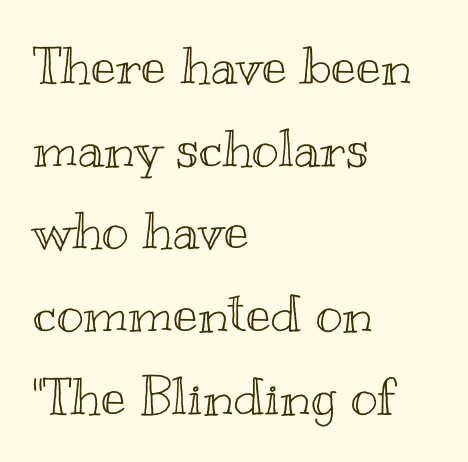
These lines are rendered in a variable-pitch font. How are the letters spaced? Ordinarily, with no added tracking. All the whitespace from short lines collects on the right. The letters stand upright; this is a roman face. Nobody drew a line under any word here.
